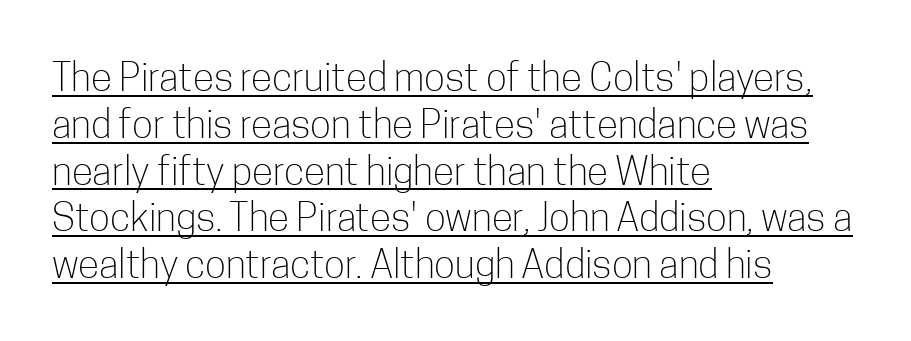
Underlining? Definitely there. Is this a heavy cut? Hardly; it is regular or lighter. All the whitespace from short lines collects on the right. The type is set solid horizontally, with unmodified tracking. Regarding serifs, this sample does without them. The letters advance in unequal steps, a hallmark of proportional type.
